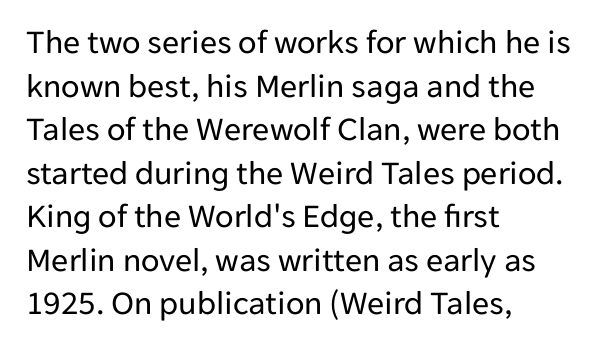
Q: Is the text bold? A: No.
Q: Is the text italic (slanted)? A: No, it is upright.
Q: Is the typeface a serif or a sans-serif typeface? A: Sans-serif.
Q: Is the text underlined? A: No.
Q: How is the paragraph aligned? A: Left-aligned.
Q: Is the spacing between letters normal or unusually wide? A: Normal.
Q: Is the spacing between lines tight, normal or loose? A: Normal.
Q: Width (condensed, normal, or wide)? A: Normal.
Q: Stroke contrast? A: Low.
Q: x-height? A: Medium.
Q: Monospaced? A: No.
